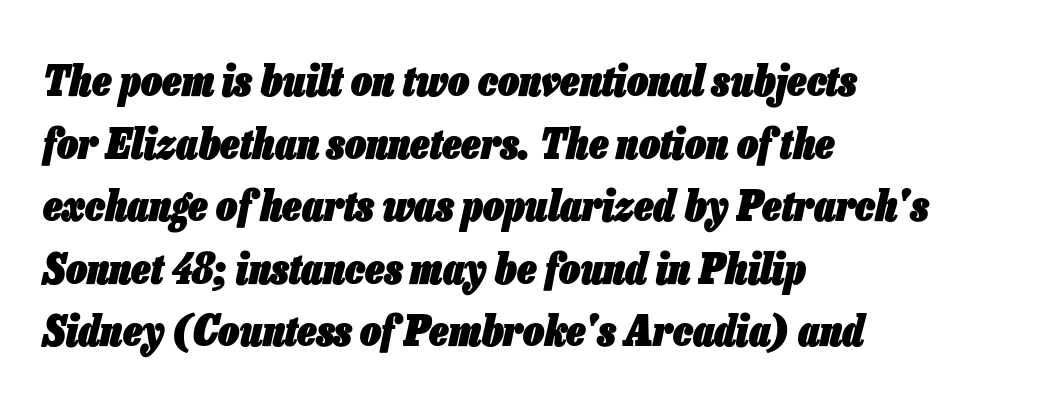
{"italic": "yes", "lean": "right", "slant_degrees": 13, "bold": "yes", "weight": "heavy", "width": "condensed", "stroke_contrast": "low", "x_height": "medium", "monospaced": "no", "underline": "no", "align": "left", "line_spacing": "normal", "line_spacing_ratio": 1.49, "letter_spacing": "normal", "letter_spacing_em": 0.0, "glyph_px": 42}
